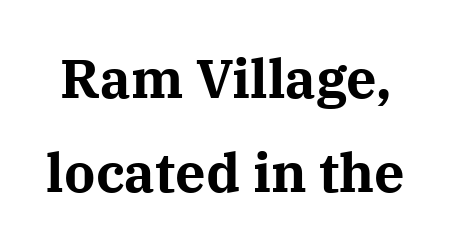
The glyphs are unaccompanied by any horizontal stroke below them. The designer went with a serif here, giving each stem small feet. There is no visible air inserted between adjacent glyphs. The rendering uses natural spacing where letterforms have individual widths. It's the straight-up-and-down kind of type. Weight: bold.
